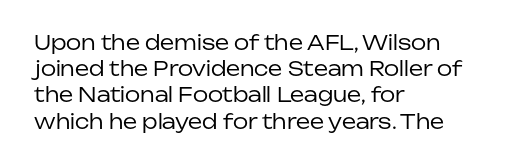
Q: Is the text bold? A: No.
Q: Is the text italic (slanted)? A: No, it is upright.
Q: Is the text underlined? A: No.
Q: How is the paragraph aligned? A: Left-aligned.
Q: Is the spacing between letters normal or unusually wide? A: Normal.
Q: Is the spacing between lines tight, normal or loose? A: Normal.
